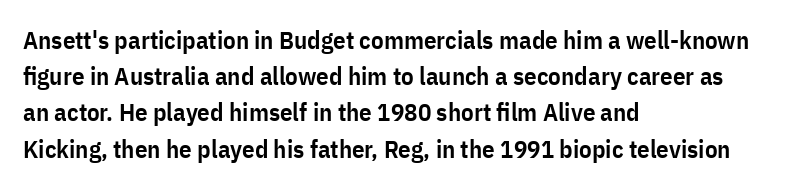
The image shows 25 px text type, upright; set left-aligned, normal line spacing (1.45x), normal letter spacing, not underlined.
